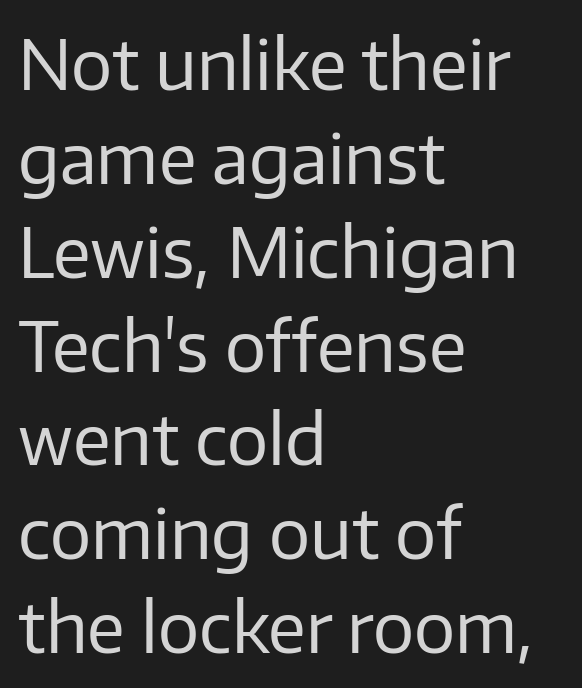
Q: Is the text bold? A: No.
Q: Is the text italic (slanted)? A: No, it is upright.
Q: Is the typeface a serif or a sans-serif typeface? A: Sans-serif.
Q: Is the text underlined? A: No.
Q: How is the paragraph aligned? A: Left-aligned.
Q: Is the spacing between letters normal or unusually wide? A: Normal.
Q: Is the spacing between lines tight, normal or loose? A: Normal.
Q: Width (condensed, normal, or wide)? A: Normal.
Q: Stroke contrast? A: Low.
Q: x-height? A: Medium.
Q: Monospaced? A: No.
